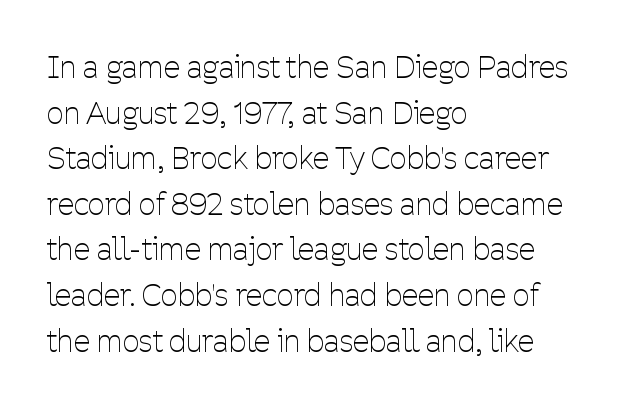
Baseline-to-baseline distance is the conventional proportion of letter height. Observe the absence of serifs on each vertical stroke in this sample. Any mark beneath the type? The region is blank. The gaps between neighbouring characters are ordinary and unremarkable. Here the designer chose a conventional face with non-uniform glyph widths.
